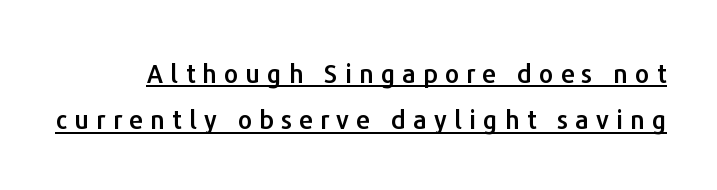
The image shows 25 px text type, upright; set line spacing 1.86x, unusually wide letter spacing (+0.29 em), underlined.
